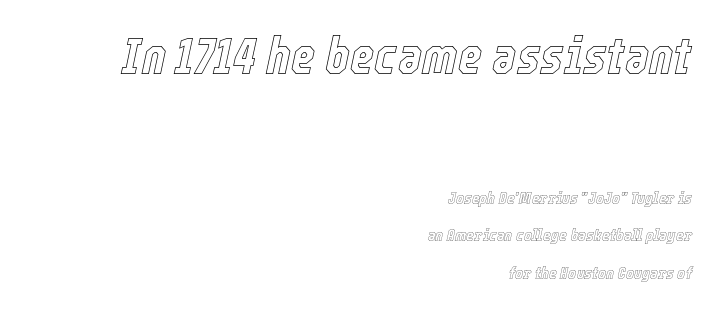
The image shows 52 px condensed type, italic (leaning right); set right-aligned, loose line spacing (2.2x), normal letter spacing, not underlined; the first (top) block is 3.06x larger; a medium x-height.
